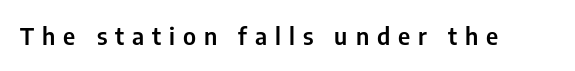
Q: Is the text italic (slanted)? A: No, it is upright.
Q: Is the text underlined? A: No.
Q: Is the spacing between letters normal or unusually wide? A: Unusually wide.
